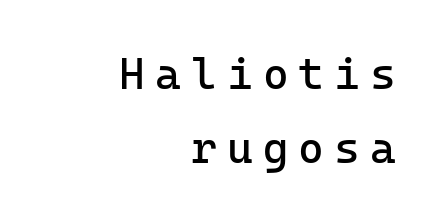
Q: Is the text bold? A: No.
Q: Is the text italic (slanted)? A: No, it is upright.
Q: Is the typeface a serif or a sans-serif typeface? A: Sans-serif.
Q: Is the text underlined? A: No.
Q: How is the paragraph aligned? A: Right-aligned.
Q: Is the spacing between letters normal or unusually wide? A: Unusually wide.
Q: Is the spacing between lines tight, normal or loose? A: Normal.
Q: Width (condensed, normal, or wide)? A: Normal.
Q: Stroke contrast? A: Low.
Q: x-height? A: Medium.
